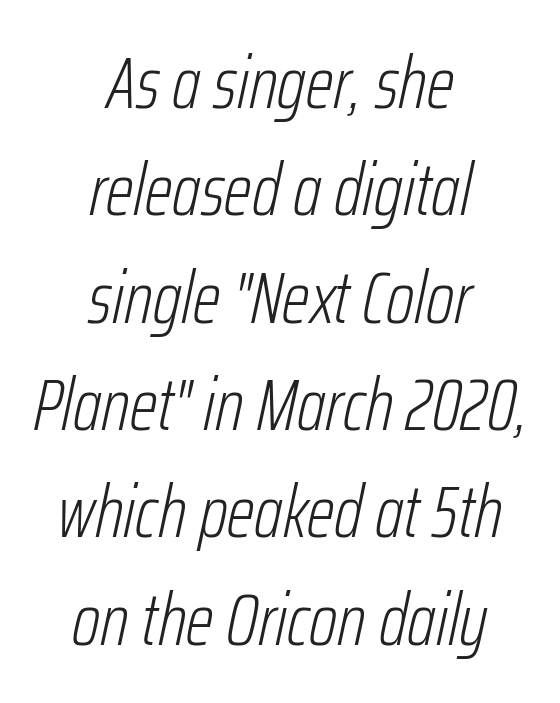
The image shows 73 px light, condensed type, italic (leaning right); set centered, normal line spacing (1.47x), normal letter spacing, not underlined; low stroke contrast and a medium x-height.
